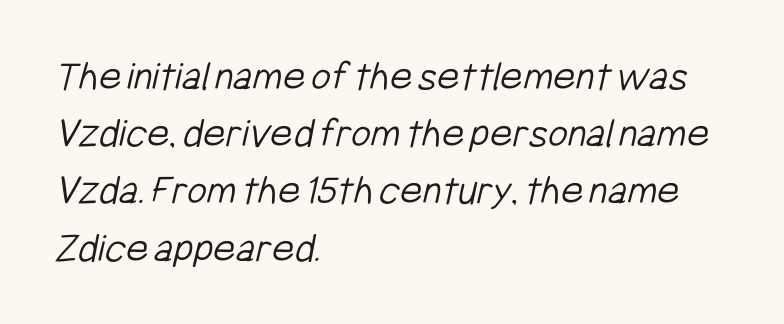
Q: Is the text bold? A: No.
Q: Is the typeface a serif or a sans-serif typeface? A: Sans-serif.
Q: Is the text underlined? A: No.
Q: How is the paragraph aligned? A: Left-aligned.
Q: Is the spacing between letters normal or unusually wide? A: Normal.
Q: Is the spacing between lines tight, normal or loose? A: Normal.
Q: Width (condensed, normal, or wide)? A: Condensed.
Q: Stroke contrast? A: Low.
Q: x-height? A: Medium.
Q: Monospaced? A: No.
